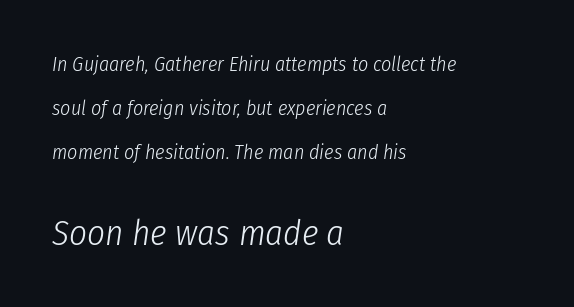
Q: Is the text bold? A: No.
Q: Is the text italic (slanted)? A: Yes, it leans right by about 8 degrees.
Q: Is the text underlined? A: No.
Q: How is the paragraph aligned? A: Left-aligned.
Q: Is the spacing between letters normal or unusually wide? A: Normal.
Q: Is the spacing between lines tight, normal or loose? A: Loose.
Q: Which block of text is set in a larger size, the first (top) or the second (bottom)? A: The second (bottom) one.
Q: Width (condensed, normal, or wide)? A: Condensed.
Q: Stroke contrast? A: Low.
Q: x-height? A: Medium.
Q: Monospaced? A: No.
